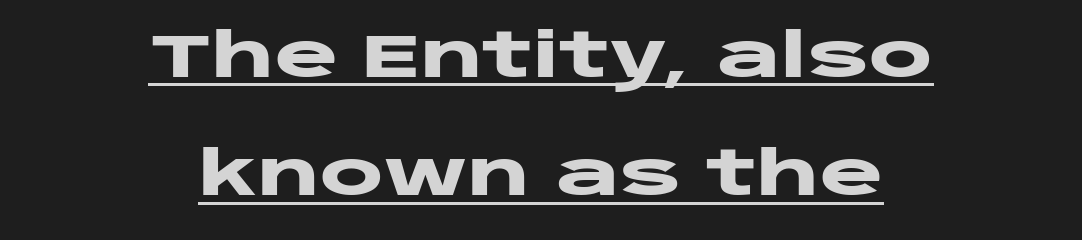
Q: Is the text bold? A: Yes.
Q: Is the text italic (slanted)? A: No, it is upright.
Q: Is the typeface a serif or a sans-serif typeface? A: Sans-serif.
Q: Is the text underlined? A: Yes.
Q: How is the paragraph aligned? A: Centered.
Q: Is the spacing between letters normal or unusually wide? A: Normal.
Q: Is the spacing between lines tight, normal or loose? A: Loose.
Q: Width (condensed, normal, or wide)? A: Wide.
Q: Stroke contrast? A: Low.
Q: x-height? A: Large.
Q: Monospaced? A: No.
